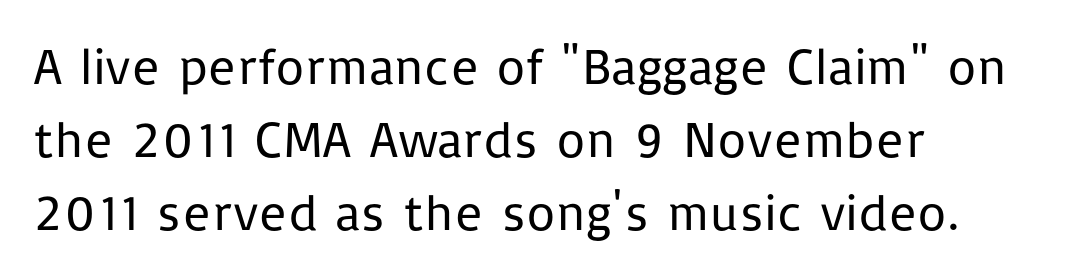
Q: Is the text bold? A: No.
Q: Is the text italic (slanted)? A: No, it is upright.
Q: Is the typeface a serif or a sans-serif typeface? A: Sans-serif.
Q: Is the text underlined? A: No.
Q: How is the paragraph aligned? A: Left-aligned.
Q: Is the spacing between letters normal or unusually wide? A: Normal.
Q: Is the spacing between lines tight, normal or loose? A: Normal.
Q: Width (condensed, normal, or wide)? A: Normal.
Q: Stroke contrast? A: Low.
Q: x-height? A: Medium.
Q: Monospaced? A: No.
